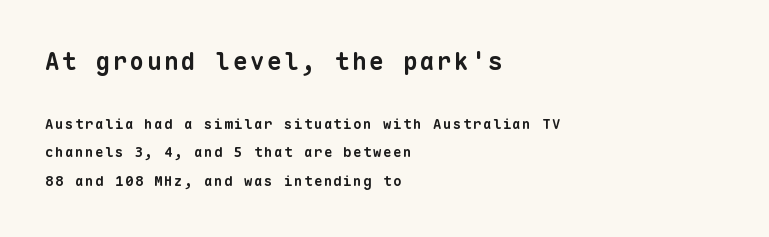
Q: Is the text bold? A: Yes.
Q: Is the text underlined? A: No.
Q: How is the paragraph aligned? A: Left-aligned.
Q: Is the spacing between lines tight, normal or loose? A: Loose.
Q: Which block of text is set in a larger size, the first (top) or the second (bottom)? A: The first (top) one.
